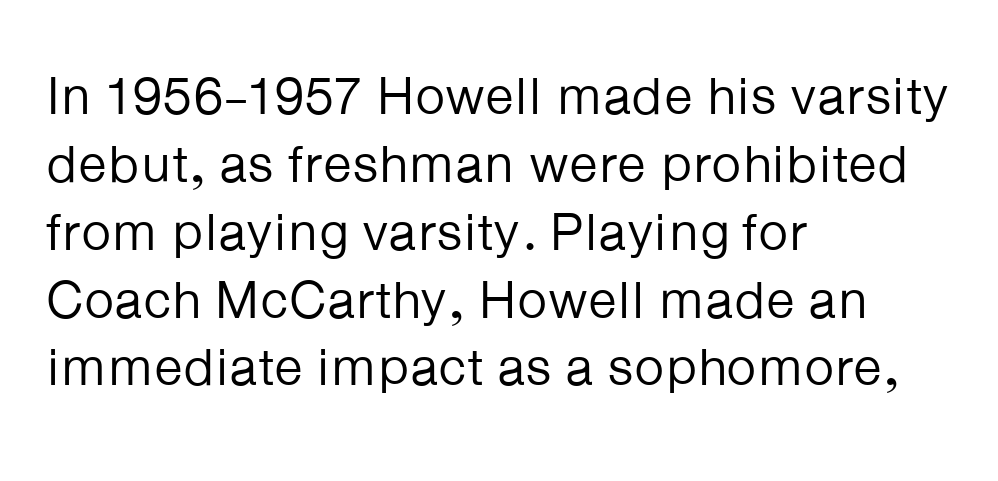
{"serif": "no", "italic": "no", "bold": "no", "weight": "regular", "width": "normal", "stroke_contrast": "low", "x_height": "medium", "monospaced": "no", "underline": "no", "align": "left", "line_spacing": "normal", "line_spacing_ratio": 1.28, "letter_spacing": "normal", "letter_spacing_em": 0.0, "glyph_px": 53}
